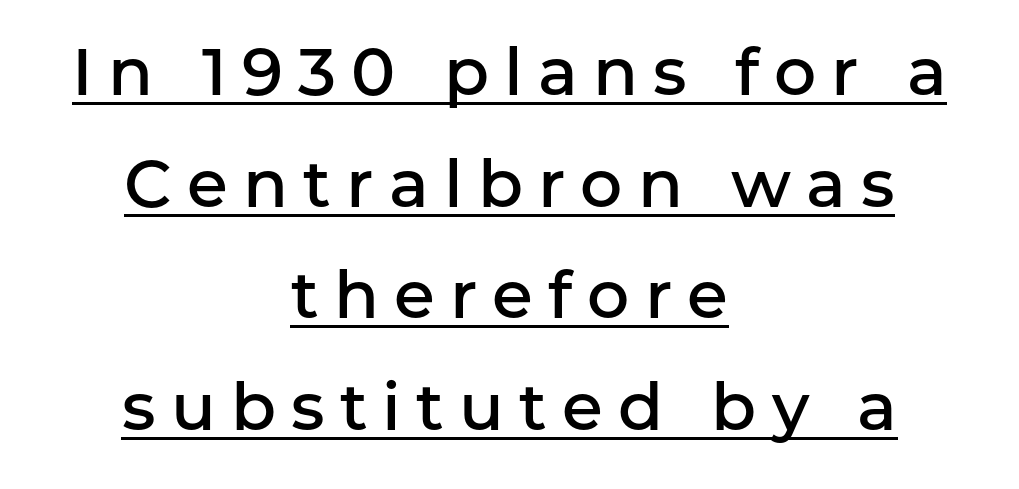
The type is letterspaced generously, with wide tracking. The setting favours the middle, as headings and verse often do. Caption: semibold face, moderately heavy strokes. Summary of vertical rhythm: regular, with standard interline spacing. Quick note: not italic, upright. The letters advance in unequal steps, a hallmark of proportional type.
